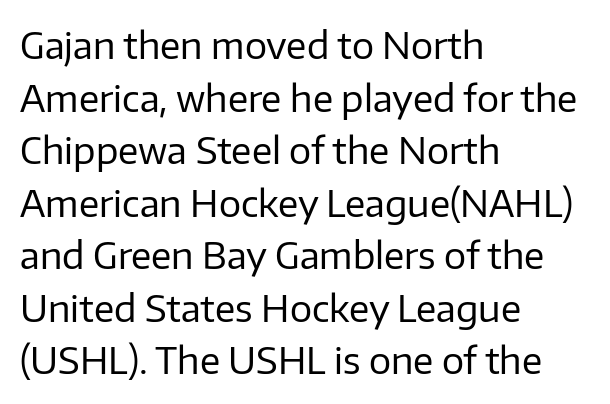
Q: Is the text bold? A: No.
Q: Is the text italic (slanted)? A: No, it is upright.
Q: Is the typeface a serif or a sans-serif typeface? A: Sans-serif.
Q: Is the text underlined? A: No.
Q: How is the paragraph aligned? A: Left-aligned.
Q: Is the spacing between letters normal or unusually wide? A: Normal.
Q: Is the spacing between lines tight, normal or loose? A: Normal.
Q: Width (condensed, normal, or wide)? A: Normal.
Q: Stroke contrast? A: Low.
Q: x-height? A: Medium.
Q: Monospaced? A: No.
